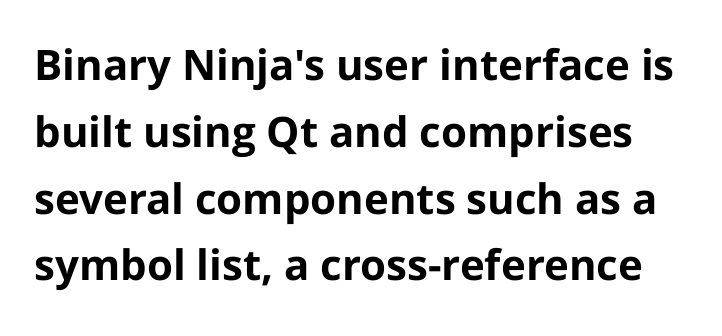
Bold? Absolutely — the strokes are thick and heavy. The letters stand upright; this is a roman face. The horizontal fit of the characters is conventional and even. A sans-serif font was chosen for this passage. In terms of leading, this rendering sits right in the middle. These lines are rendered in a variable-pitch font.
